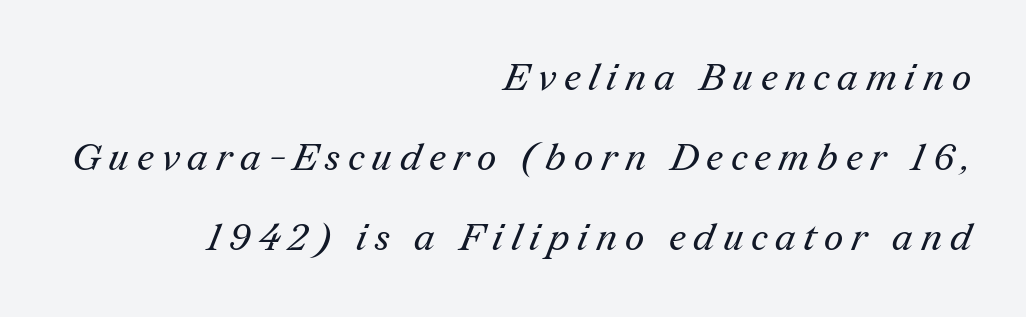
The image shows 38 px regular-weight serif type; set right-aligned, loose line spacing (2.1x), unusually wide letter spacing (+0.21 em), not underlined; medium stroke contrast and a medium x-height.
